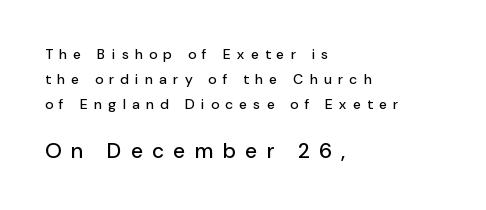
{"italic": "no", "underline": "no", "align": "left", "line_spacing_ratio": 1.79, "letter_spacing": "wide", "letter_spacing_em": 0.47, "larger_block": "second", "size_ratio": 1.5, "glyph_px": 21}
